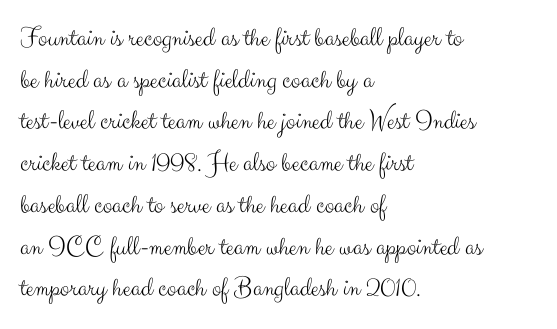
Q: Is the text bold? A: No.
Q: Is the text italic (slanted)? A: Yes.
Q: Is the typeface a serif or a sans-serif typeface? A: Sans-serif.
Q: Is the text underlined? A: No.
Q: How is the paragraph aligned? A: Left-aligned.
Q: Is the spacing between letters normal or unusually wide? A: Normal.
Q: Is the spacing between lines tight, normal or loose? A: Normal.
Q: Width (condensed, normal, or wide)? A: Normal.
Q: Stroke contrast? A: Medium.
Q: x-height? A: Small.
Q: Monospaced? A: No.
